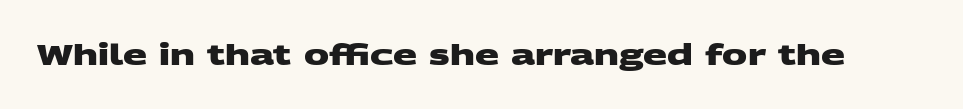
{"serif": "no", "bold": "yes", "weight": "heavy", "width": "wide", "stroke_contrast": "medium", "x_height": "large", "monospaced": "no", "underline": "no", "letter_spacing": "normal", "letter_spacing_em": 0.0, "glyph_px": 28}
